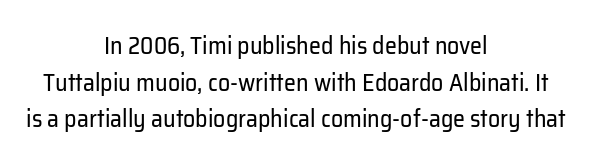
Q: Is the text bold? A: No.
Q: Is the text italic (slanted)? A: No, it is upright.
Q: Is the text underlined? A: No.
Q: How is the paragraph aligned? A: Centered.
Q: Is the spacing between letters normal or unusually wide? A: Normal.
Q: Is the spacing between lines tight, normal or loose? A: Normal.
